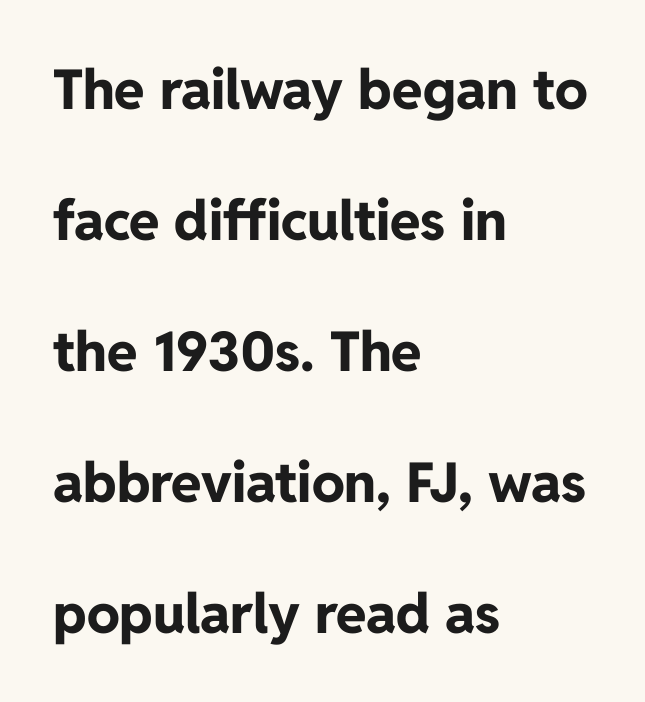
The image shows 55 px bold sans-serif type, upright; set left-aligned, loose line spacing (2.38x), normal letter spacing, not underlined; low stroke contrast and a medium x-height.
